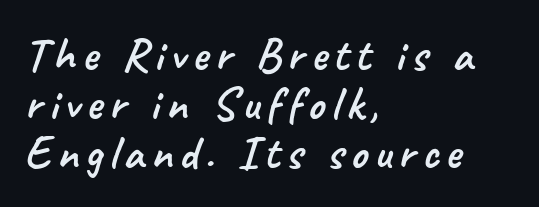
The image shows 47 px sans-serif type; set left-aligned, tight line spacing (1.04x), not underlined; low stroke contrast and a small x-height.
